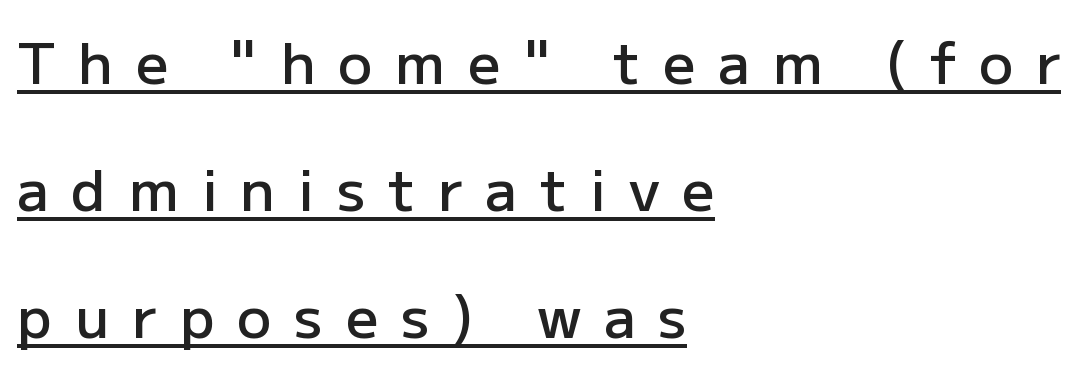
The rendering uses the underline text-decoration. The passage shown is typeset with a sans-serif family. A fair bit of extra ink — the face is semibold, not bold. All the whitespace from short lines collects on the right. Horizontal bands of white between lines are thick stripes. Vertical strokes here are truly vertical.
